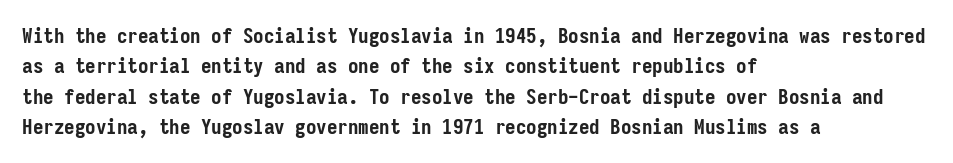
{"italic": "no", "bold": "yes", "underline": "no", "align": "left", "line_spacing": "normal", "line_spacing_ratio": 1.45, "letter_spacing": "normal", "letter_spacing_em": 0.0, "glyph_px": 21}
